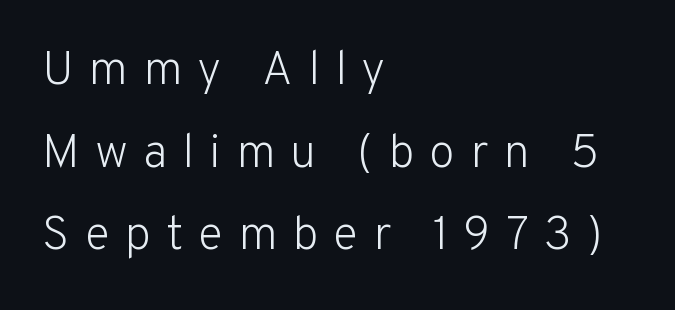
This sample uses a sans-serif face. Descenders are the only things crossing below the line. Heft: none added — not bold. What stands out about the letter spacing? Its width — letters are far apart. No italicization has been applied; the sample stays upright. Line beginnings align vertically; line endings do not.
